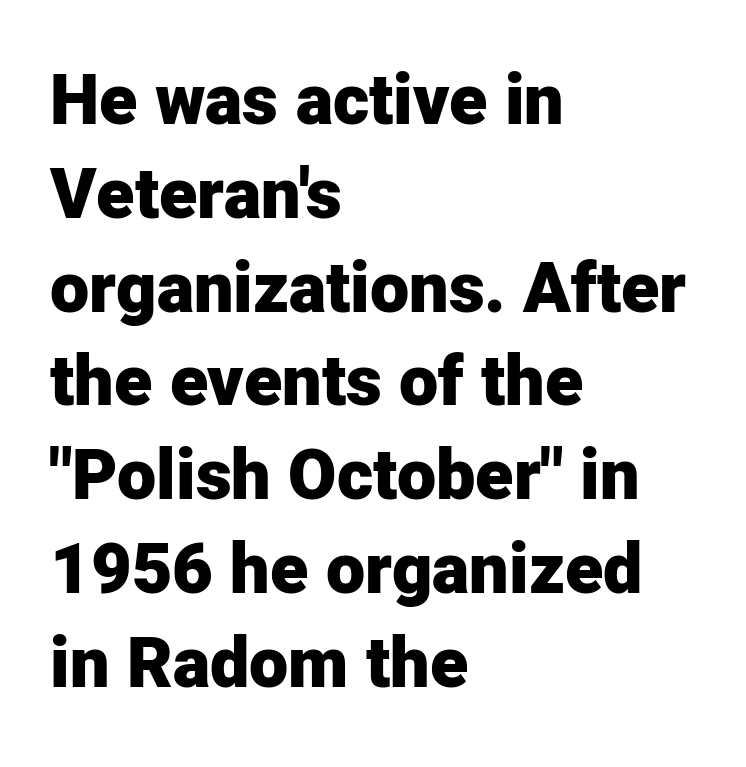
The image shows 70 px heavy sans-serif type, upright; set left-aligned, normal line spacing (1.34x), normal letter spacing, not underlined; low stroke contrast and a medium x-height.
